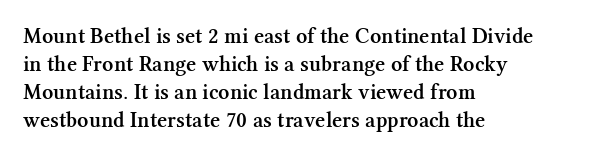
The image shows 22 px text type, upright; set left-aligned, normal line spacing (1.28x), normal letter spacing, not underlined.
